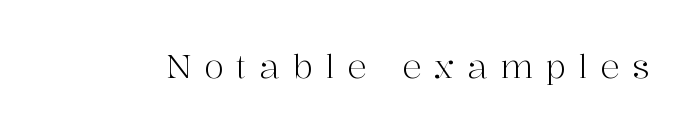
The weight tops out at a normal text grade. A typesetter would mark this as roman, not italic. Substantial extra tracking has been applied to these lines. The type family on display is of the serif kind. The rendering uses natural spacing where letterforms have individual widths.
